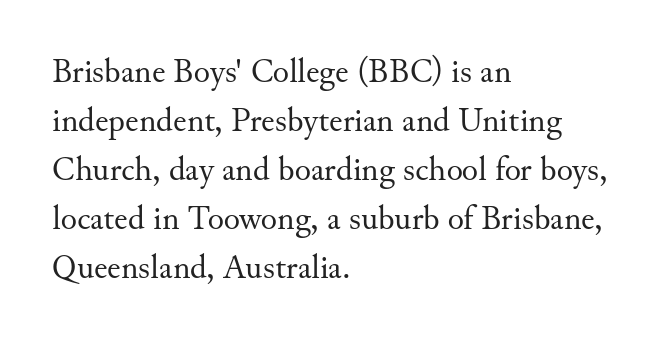
The image shows 34 px regular-weight serif type, upright; set left-aligned, normal line spacing (1.44x), normal letter spacing, not underlined; medium stroke contrast and a small x-height.
